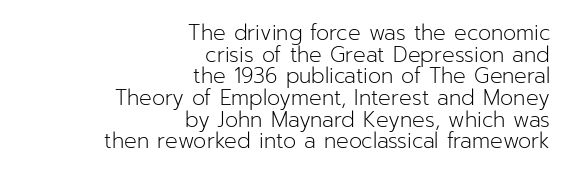
How would I describe the line gaps? Narrow and economical. Quick note: underline off. Does the copy run flush right? Yes — the right margin is perfectly even. No heavy texture on the line: the type isn't bold. The lettering stays uniformly vertical, giving the passage a roman look. Here the glyphs are tracked normally, forming tight word shapes.
